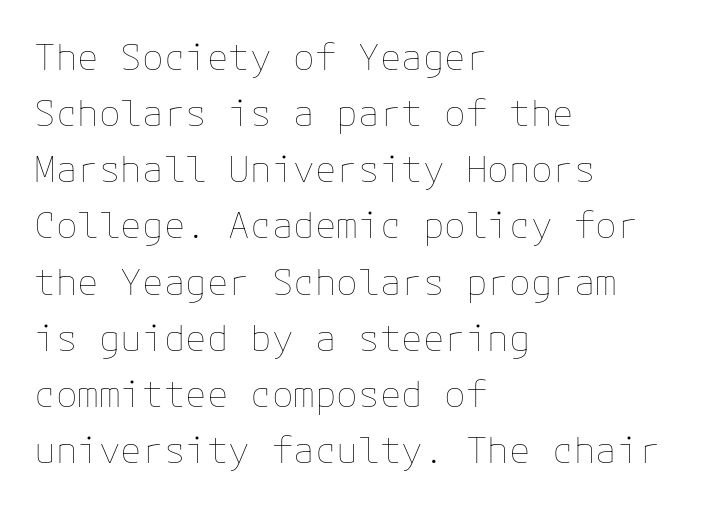
Look at the tracking — it's just the regular setting, nothing added. Bare-footed words on every line. Horizontal alignment here is leftward, the default for most running prose. This sample uses an upright cut, with every glyph sitting square on the baseline. Stems and bowls with no extra thickness — not bold.
